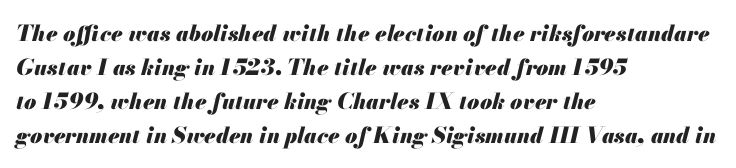
Observe the lean: these are italic letterforms. Nothing unusual about the tracking: characters are spaced as the font intends. The block of text has a typical density, with ordinary space between rows. Beneath every word, the page is bare. As a designer I'd log this as weight 700, bold.
